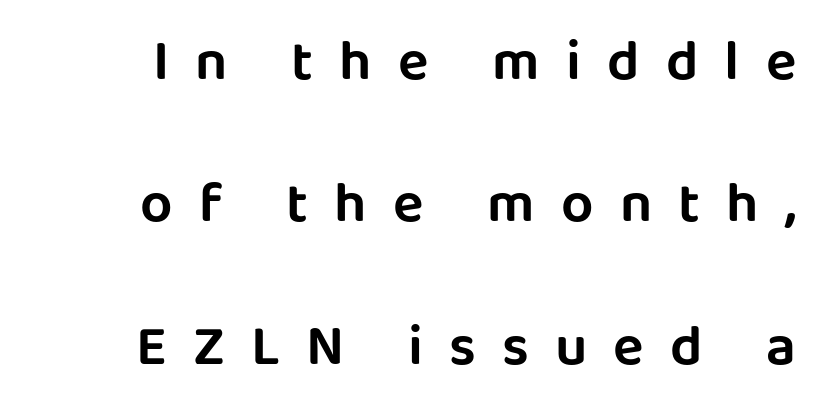
Does the lettering tilt? It doesn't — this is upright. Students, note that the glyphs here are deliberately spaced far apart. This block would shrink considerably if given ordinary leading; it's expanded now. Right-aligned paragraph, ragged on the left. The rendering uses natural spacing where letterforms have individual widths.
